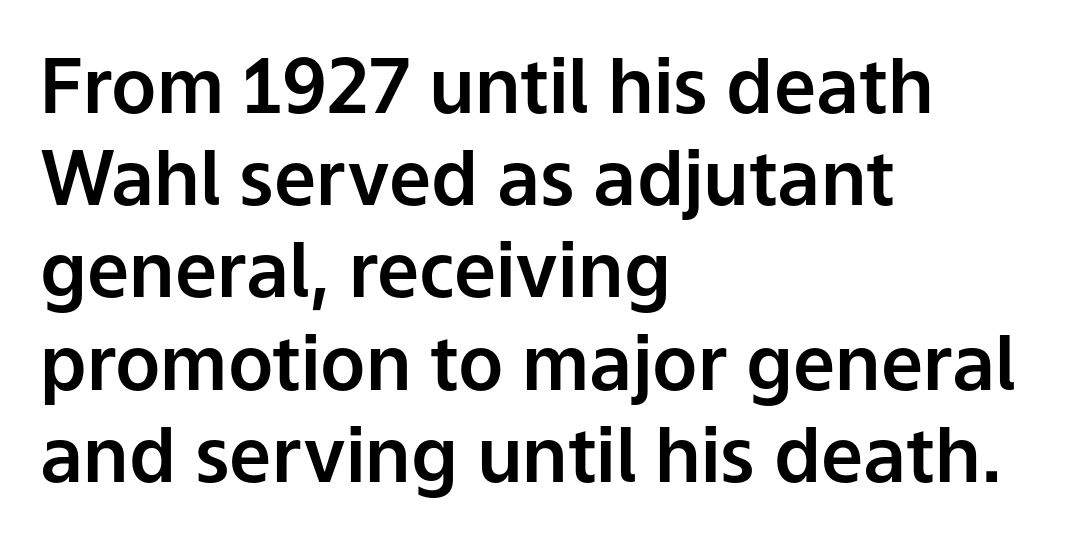
{"serif": "no", "italic": "no", "width": "normal", "stroke_contrast": "low", "x_height": "medium", "monospaced": "no", "underline": "no", "align": "left", "line_spacing_ratio": 1.23, "letter_spacing": "normal", "letter_spacing_em": 0.0, "glyph_px": 75}
